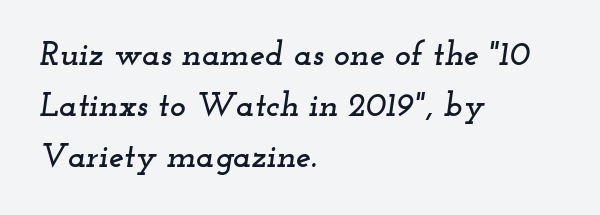
The image shows 34 px wide serif type, italic (leaning right); set left-aligned, normal line spacing (1.5x), normal letter spacing, not underlined; low stroke contrast and a small x-height.
